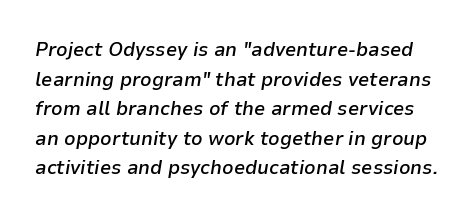
The image shows 20 px text type, italic (leaning right); set normal line spacing (1.48x), normal letter spacing, not underlined.
